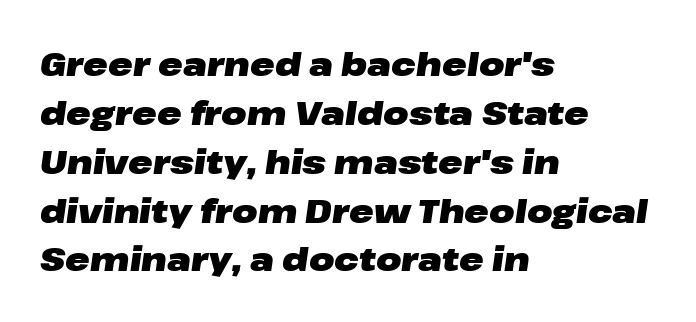
{"italic": "yes", "lean": "right", "slant_degrees": 8, "bold": "yes", "weight": "heavy", "width": "wide", "stroke_contrast": "low", "x_height": "medium", "monospaced": "no", "underline": "no", "align": "left", "line_spacing": "normal", "line_spacing_ratio": 1.48, "letter_spacing": "normal", "letter_spacing_em": 0.0, "glyph_px": 33}
